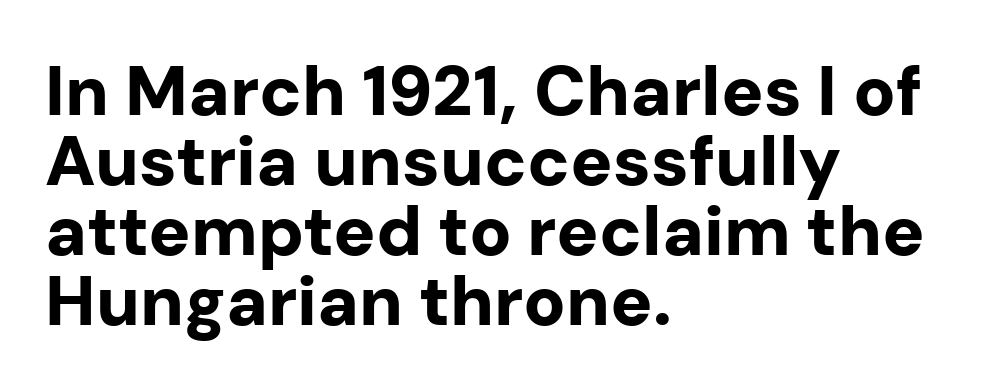
The image shows 70 px bold sans-serif type, upright; set left-aligned, tight line spacing (1.0x), normal letter spacing, not underlined; low stroke contrast and a medium x-height.
